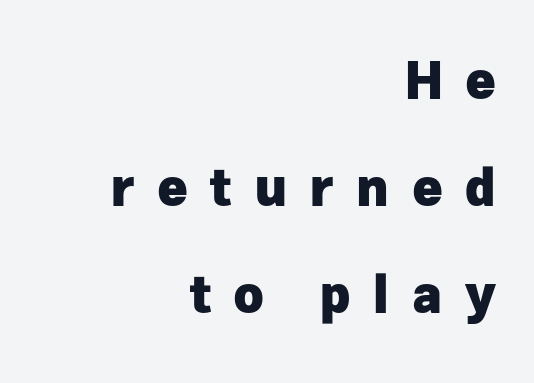
Q: Is the text bold? A: Yes.
Q: Is the text italic (slanted)? A: No, it is upright.
Q: Is the typeface a serif or a sans-serif typeface? A: Sans-serif.
Q: Is the text underlined? A: No.
Q: How is the paragraph aligned? A: Right-aligned.
Q: Is the spacing between letters normal or unusually wide? A: Unusually wide.
Q: Is the spacing between lines tight, normal or loose? A: Loose.
Q: Width (condensed, normal, or wide)? A: Normal.
Q: Stroke contrast? A: Low.
Q: x-height? A: Medium.
Q: Monospaced? A: No.
